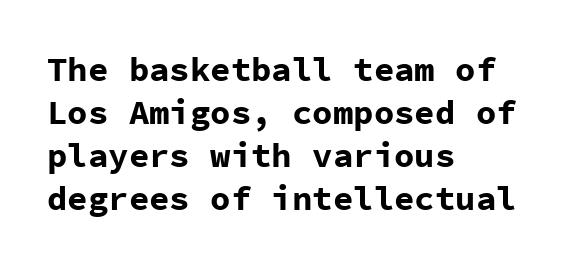
Q: Is the text bold? A: Yes.
Q: Is the text italic (slanted)? A: No, it is upright.
Q: Is the typeface a serif or a sans-serif typeface? A: Sans-serif.
Q: Is the text underlined? A: No.
Q: How is the paragraph aligned? A: Left-aligned.
Q: Is the spacing between letters normal or unusually wide? A: Normal.
Q: Is the spacing between lines tight, normal or loose? A: Normal.
Q: Width (condensed, normal, or wide)? A: Normal.
Q: Stroke contrast? A: Low.
Q: x-height? A: Medium.
Q: Monospaced? A: Yes.
